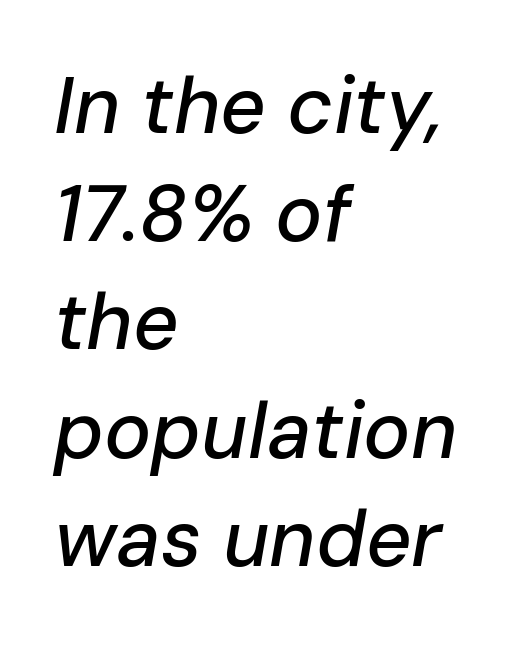
The line-height multiplier appears to be the usual default. Look at the tracking — it's just the regular setting, nothing added. Observe the lean: these are italic letterforms. The face used here is proportionally spaced, like ordinary book or web type. Layout note: lines flush left.
